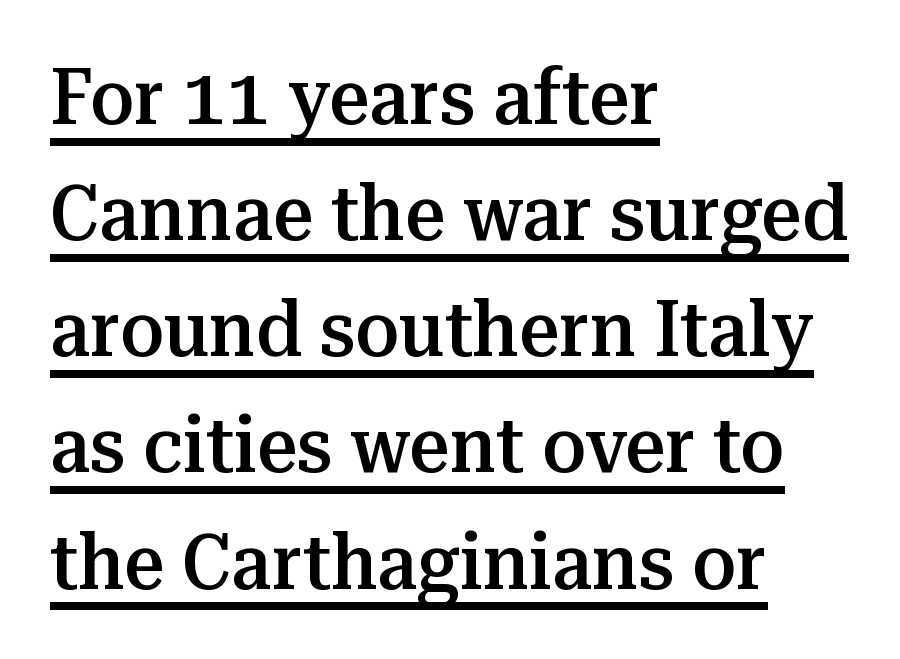
Q: Is the text bold? A: Semi-bold.
Q: Is the text italic (slanted)? A: No, it is upright.
Q: Is the typeface a serif or a sans-serif typeface? A: Serif.
Q: Is the text underlined? A: Yes.
Q: How is the paragraph aligned? A: Left-aligned.
Q: Is the spacing between letters normal or unusually wide? A: Normal.
Q: Is the spacing between lines tight, normal or loose? A: Normal.
Q: Width (condensed, normal, or wide)? A: Normal.
Q: Stroke contrast? A: Medium.
Q: x-height? A: Medium.
Q: Monospaced? A: No.
